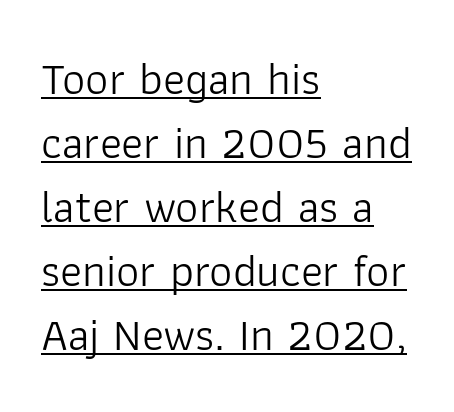
Q: Is the text bold? A: No.
Q: Is the text italic (slanted)? A: No, it is upright.
Q: Is the typeface a serif or a sans-serif typeface? A: Sans-serif.
Q: Is the text underlined? A: Yes.
Q: How is the paragraph aligned? A: Left-aligned.
Q: Is the spacing between letters normal or unusually wide? A: Normal.
Q: Is the spacing between lines tight, normal or loose? A: Normal.
Q: Width (condensed, normal, or wide)? A: Normal.
Q: Stroke contrast? A: Low.
Q: x-height? A: Medium.
Q: Monospaced? A: No.
